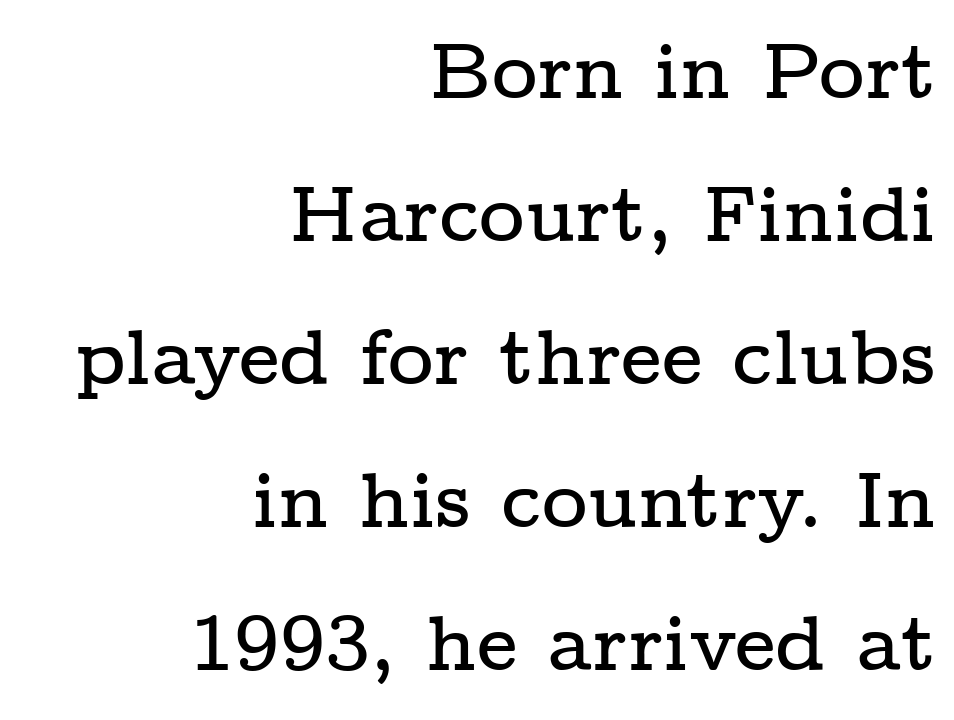
Q: Is the text italic (slanted)? A: No, it is upright.
Q: Is the typeface a serif or a sans-serif typeface? A: Serif.
Q: Is the text underlined? A: No.
Q: How is the paragraph aligned? A: Right-aligned.
Q: Is the spacing between letters normal or unusually wide? A: Normal.
Q: Width (condensed, normal, or wide)? A: Wide.
Q: Stroke contrast? A: Low.
Q: x-height? A: Medium.
Q: Monospaced? A: No.
